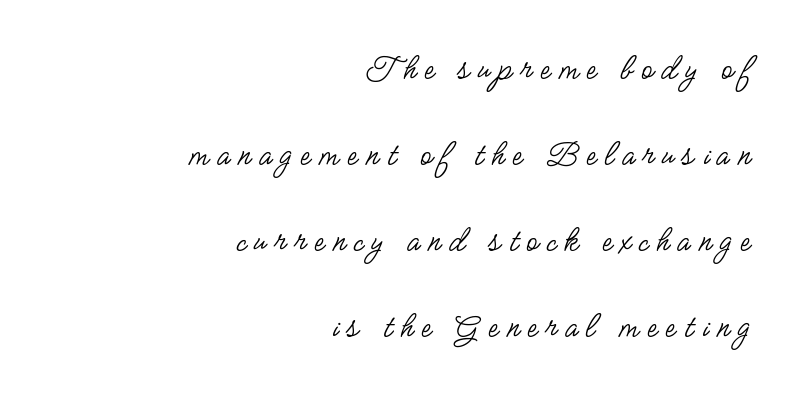
Q: Is the text bold? A: No.
Q: Is the text italic (slanted)? A: Yes.
Q: Is the typeface a serif or a sans-serif typeface? A: Sans-serif.
Q: Is the text underlined? A: No.
Q: How is the paragraph aligned? A: Right-aligned.
Q: Is the spacing between letters normal or unusually wide? A: Unusually wide.
Q: Is the spacing between lines tight, normal or loose? A: Loose.
Q: Width (condensed, normal, or wide)? A: Condensed.
Q: Stroke contrast? A: Low.
Q: x-height? A: Small.
Q: Monospaced? A: No.
